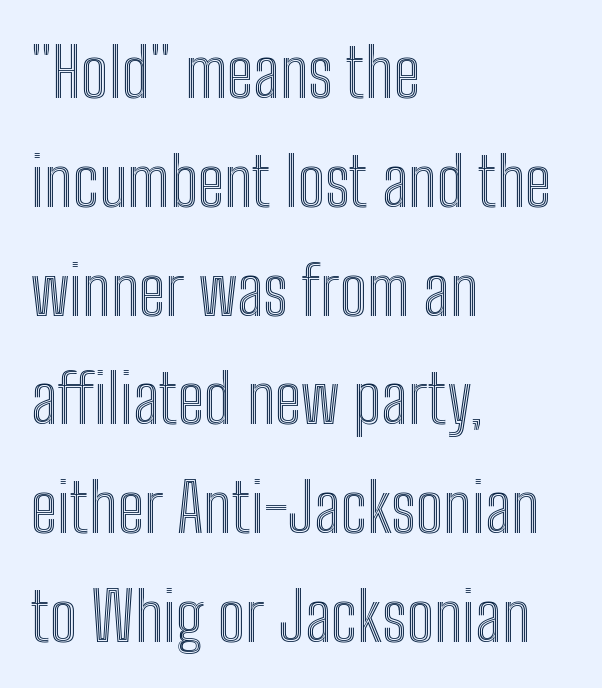
{"italic": "no", "width": "condensed", "x_height": "medium", "monospaced": "no", "underline": "no", "align": "left", "line_spacing": "normal", "line_spacing_ratio": 1.6, "letter_spacing": "normal", "letter_spacing_em": 0.0, "glyph_px": 68}
